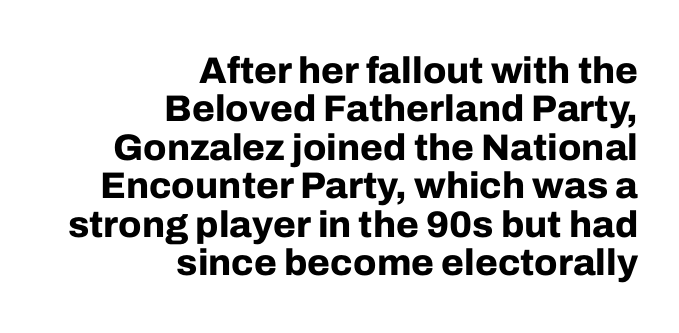
The image shows 37 px bold sans-serif type, upright; set right-aligned, tight line spacing (1.04x), normal letter spacing, not underlined; low stroke contrast and a medium x-height.
